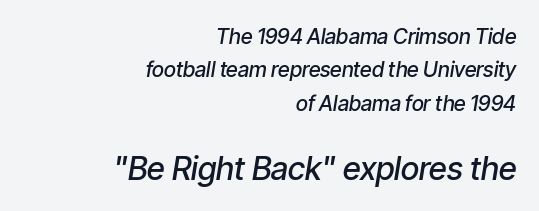
Q: Is the text bold? A: Semi-bold.
Q: Is the text italic (slanted)? A: Yes, it leans right by about 9 degrees.
Q: Is the text underlined? A: No.
Q: How is the paragraph aligned? A: Right-aligned.
Q: Is the spacing between letters normal or unusually wide? A: Normal.
Q: Is the spacing between lines tight, normal or loose? A: Normal.
Q: Which block of text is set in a larger size, the first (top) or the second (bottom)? A: The second (bottom) one.
Q: Width (condensed, normal, or wide)? A: Condensed.
Q: Stroke contrast? A: Low.
Q: x-height? A: Medium.
Q: Monospaced? A: No.
